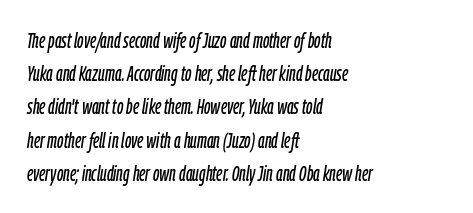
Line starts are locked; line ends wander. Descender tails drop into unmarked territory. This sample uses plain, unmodified letter spacing. Vertically, the passage feels balanced, rows spaced as you'd expect. Does the lettering tilt? It does — this is italic.
